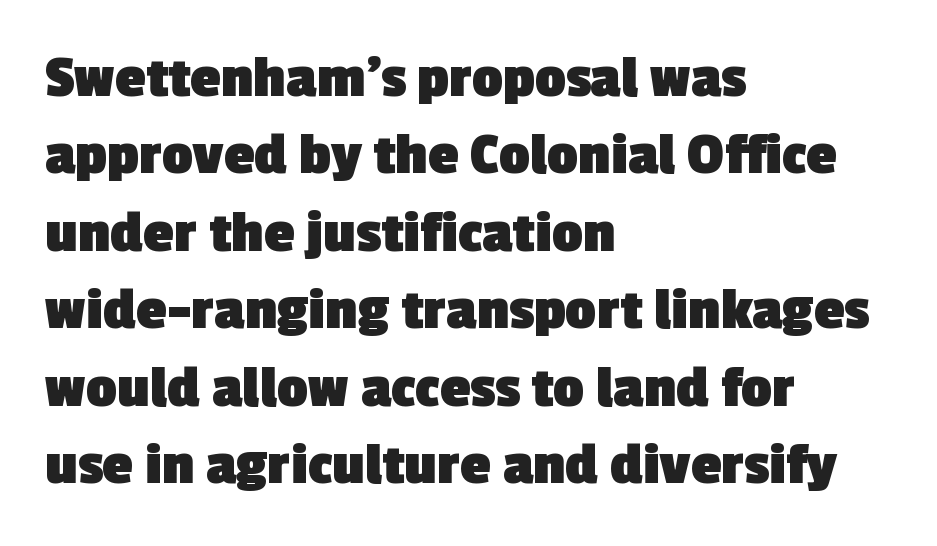
Proportional: the letters do not fall into vertical columns. Does extra space separate the letters? No, they use regular spacing. Reading down the block, your eye returns to a fixed left position each line. What weight is shown? A full bold with thick strokes.
